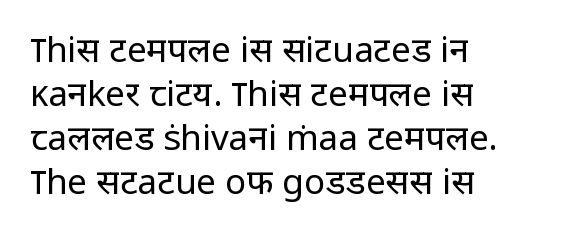
Typographically, this falls in the sans-serif category. No extra tracking has been applied to these lines. Vertically, the passage feels balanced, rows spaced as you'd expect. Reading down the block, your eye returns to a fixed left position each line.
